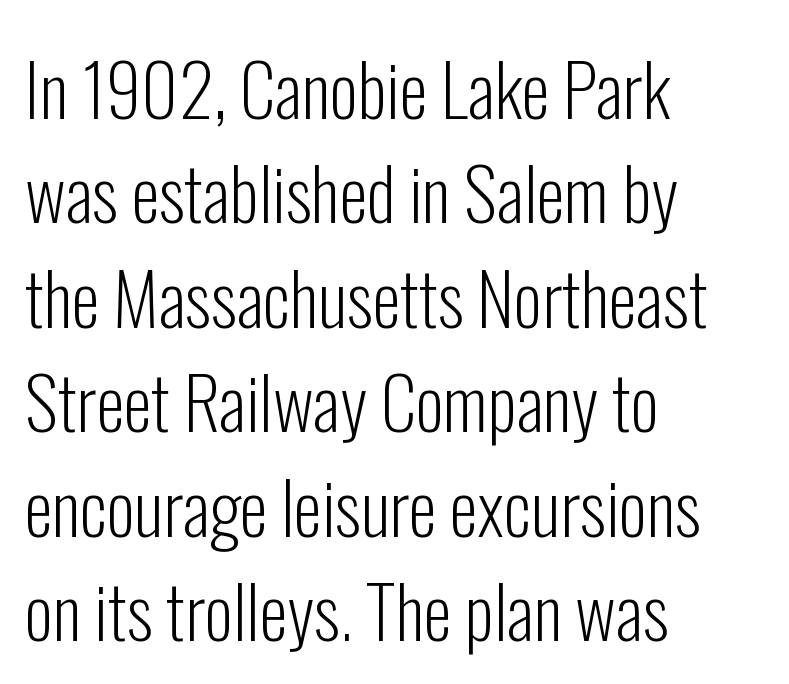
Look at the bottom of the vertical strokes: they stop flat, with no serifs. Weight: regular or lighter. You could not count columns in this text — the font is proportionally spaced. Every stem runs plumb, perpendicular to the baseline.
